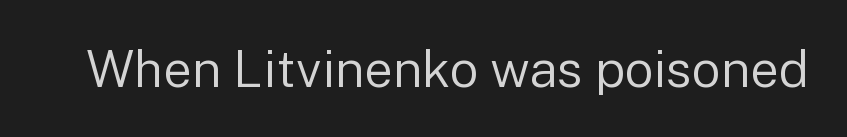
Q: Is the text bold? A: No.
Q: Is the text italic (slanted)? A: No, it is upright.
Q: Is the typeface a serif or a sans-serif typeface? A: Sans-serif.
Q: Is the text underlined? A: No.
Q: Is the spacing between letters normal or unusually wide? A: Normal.
Q: Width (condensed, normal, or wide)? A: Normal.
Q: Stroke contrast? A: Low.
Q: x-height? A: Medium.
Q: Monospaced? A: No.
